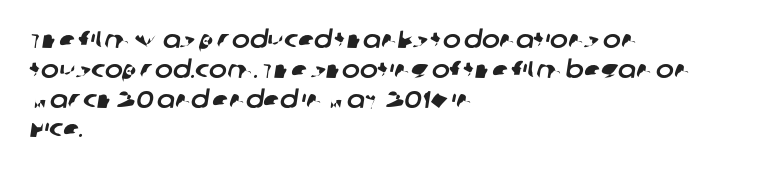
Q: Is the text underlined? A: No.
Q: How is the paragraph aligned? A: Left-aligned.
Q: Is the spacing between letters normal or unusually wide? A: Normal.
